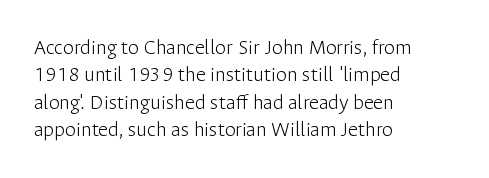
Q: Is the text bold? A: No.
Q: Is the text italic (slanted)? A: No, it is upright.
Q: Is the text underlined? A: No.
Q: How is the paragraph aligned? A: Left-aligned.
Q: Is the spacing between letters normal or unusually wide? A: Normal.
Q: Is the spacing between lines tight, normal or loose? A: Normal.
